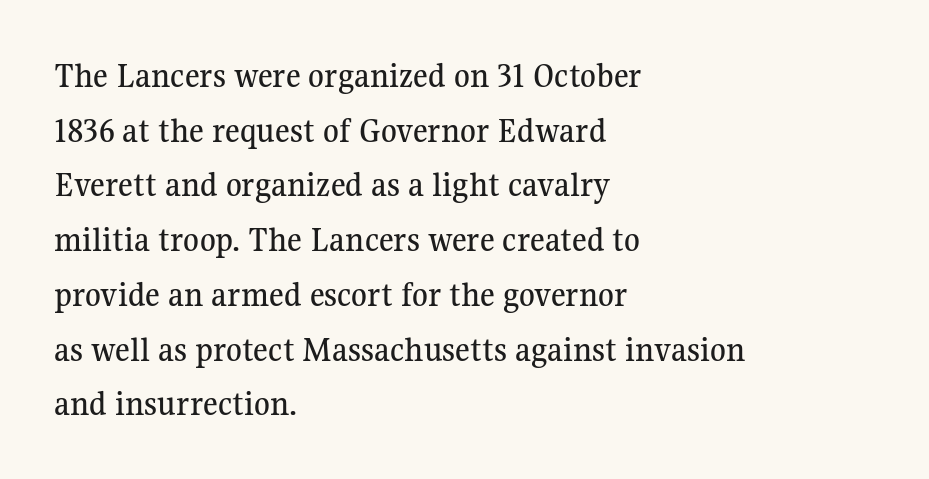
The image shows 36 px serif type, upright; set left-aligned, normal line spacing (1.52x), normal letter spacing, not underlined; medium stroke contrast and a medium x-height.
